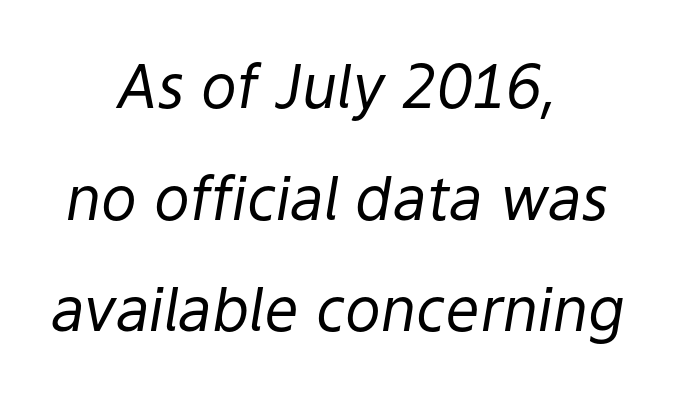
Q: Is the text bold? A: No.
Q: Is the text italic (slanted)? A: Yes, it leans right by about 9 degrees.
Q: Is the text underlined? A: No.
Q: How is the paragraph aligned? A: Centered.
Q: Is the spacing between letters normal or unusually wide? A: Normal.
Q: Width (condensed, normal, or wide)? A: Normal.
Q: Stroke contrast? A: Low.
Q: x-height? A: Medium.
Q: Monospaced? A: No.
